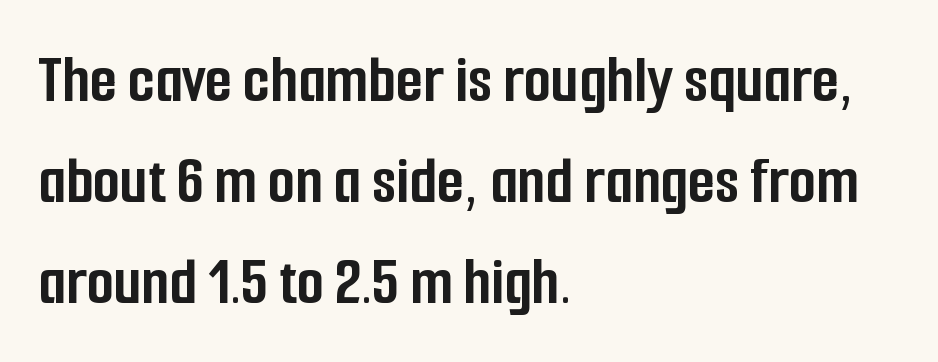
{"serif": "no", "italic": "no", "bold": "yes", "weight": "semibold", "width": "condensed", "stroke_contrast": "low", "x_height": "medium", "monospaced": "no", "underline": "no", "align": "left", "line_spacing": "normal", "line_spacing_ratio": 1.44, "letter_spacing": "normal", "letter_spacing_em": 0.0, "glyph_px": 70}
